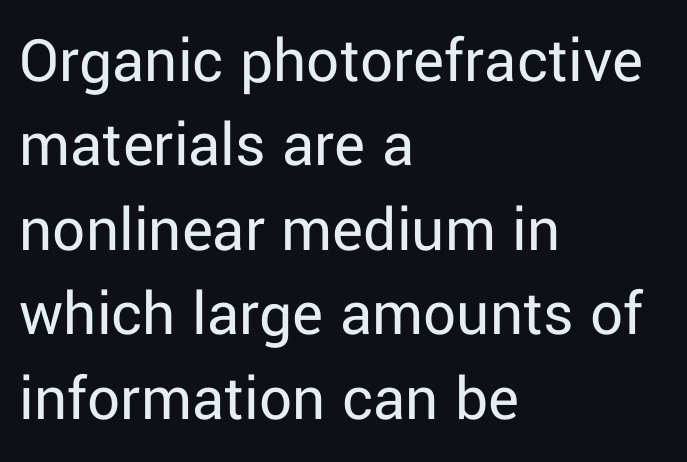
The image shows 65 px regular-weight sans-serif type, upright; set left-aligned, normal line spacing (1.3x), normal letter spacing, not underlined; low stroke contrast and a medium x-height.
